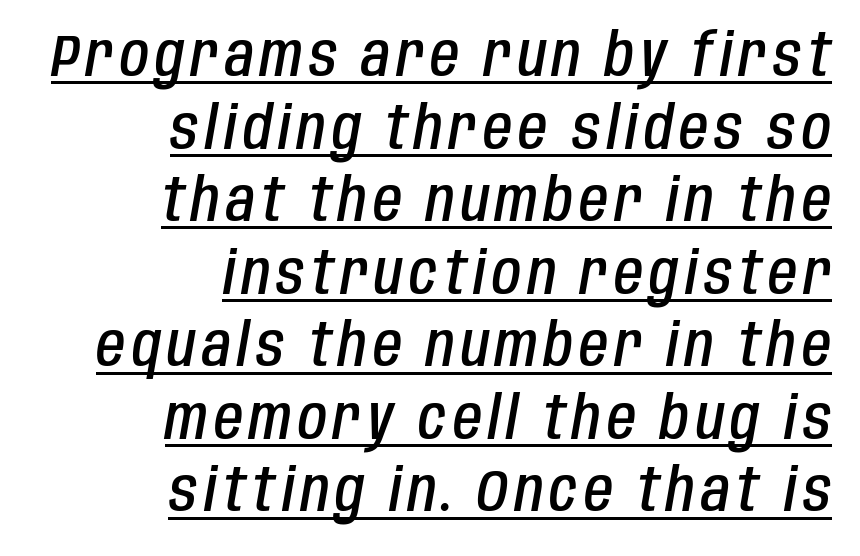
Q: Is the text bold? A: Semi-bold.
Q: Is the text italic (slanted)? A: Yes, it leans right by about 10 degrees.
Q: Is the text underlined? A: Yes.
Q: How is the paragraph aligned? A: Right-aligned.
Q: Width (condensed, normal, or wide)? A: Condensed.
Q: Stroke contrast? A: Low.
Q: x-height? A: Large.
Q: Monospaced? A: No.
